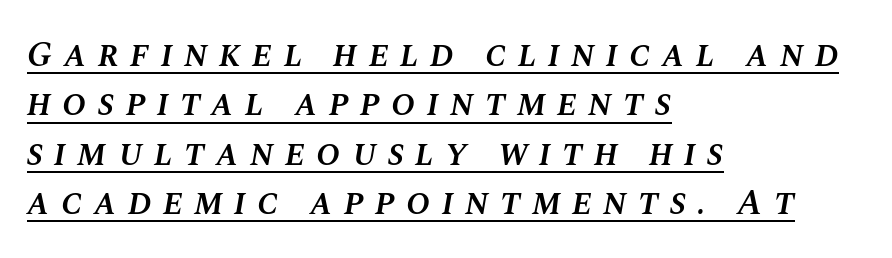
This sample carries an underscore along the baseline area. I'd describe the lettering as semibold — firm but not a full bold. This sample uses an oblique cut, with every glyph tilted off the vertical. Caption: multi-line text, flush left, ragged right.
